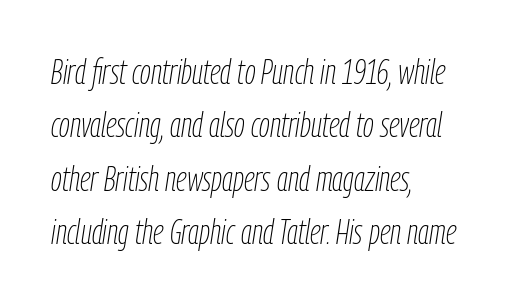
{"italic": "yes", "lean": "right", "slant_degrees": 9, "bold": "no", "weight": "thin", "width": "condensed", "stroke_contrast": "low", "x_height": "medium", "monospaced": "no", "underline": "no", "align": "left", "line_spacing": "normal", "line_spacing_ratio": 1.57, "letter_spacing": "normal", "letter_spacing_em": 0.0, "glyph_px": 34}
